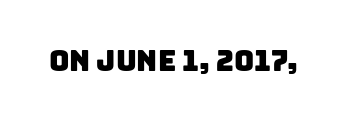
Descender tails drop into unmarked territory. The rendering keeps characters at their native spacing. Is this a fixed-width face? No — the glyphs have proportional, varying widths. Unlike a traditional serif, this face leaves its strokes unadorned.
